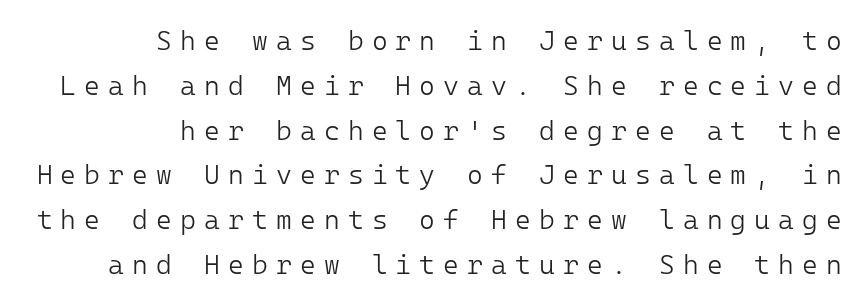
The text block is weighted toward the right margin, trailing off unevenly leftward. No word sits above an underline. Compared with a typical body face, this is equally light or lighter still. Is the letter spacing exaggerated? Yes — the characters are pushed far apart. This sample uses an upright cut, with every glyph sitting square on the baseline. Regarding leading, the lines here are spaced in the standard way.
